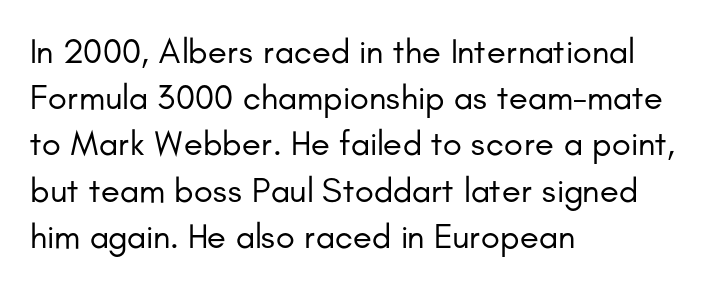
This is not heavy type; no bold has been used. Evenly set lines give the paragraph a standard silhouette. Clear beneath every line of the passage. Looks like regular typesetting: each glyph gets only the width it needs.
